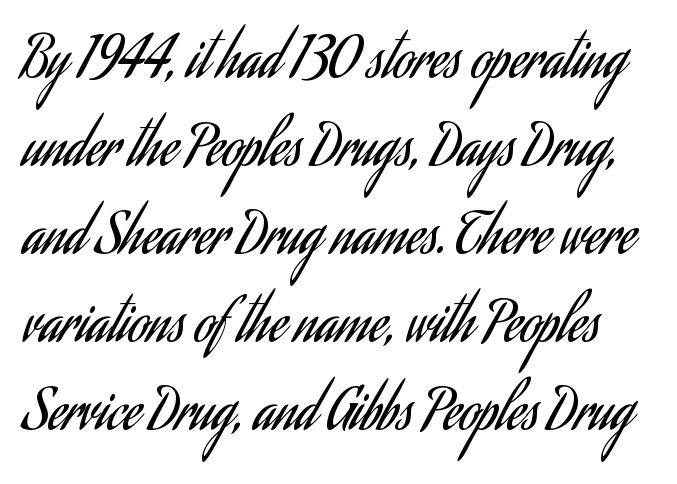
Q: Is the text bold? A: No.
Q: Is the text italic (slanted)? A: Yes.
Q: Is the typeface a serif or a sans-serif typeface? A: Sans-serif.
Q: Is the text underlined? A: No.
Q: Is the spacing between letters normal or unusually wide? A: Normal.
Q: Is the spacing between lines tight, normal or loose? A: Normal.
Q: Width (condensed, normal, or wide)? A: Condensed.
Q: Stroke contrast? A: Low.
Q: x-height? A: Small.
Q: Monospaced? A: No.
